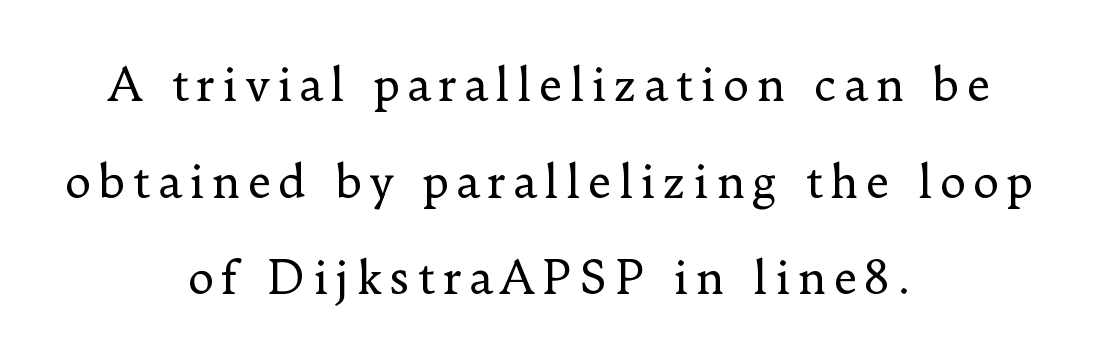
{"serif": "yes", "italic": "no", "bold": "no", "weight": "regular", "width": "normal", "stroke_contrast": "low", "x_height": "small", "monospaced": "no", "underline": "no", "align": "center", "line_spacing": "loose", "line_spacing_ratio": 2.15, "glyph_px": 45}
